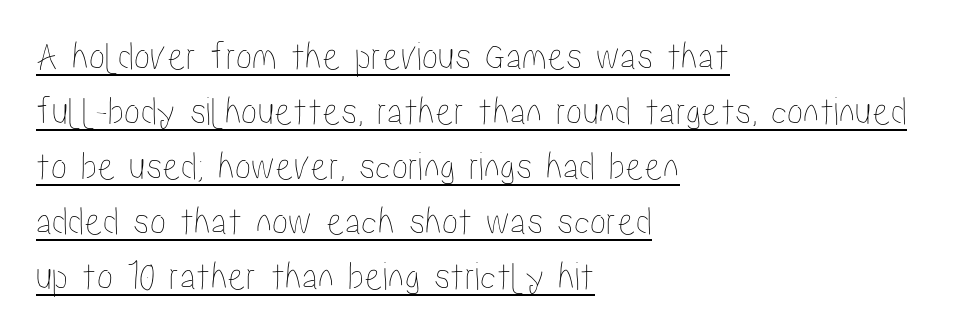
The image shows 41 px condensed type, upright; set left-aligned, normal line spacing (1.34x), normal letter spacing, underlined; low stroke contrast and a medium x-height.
